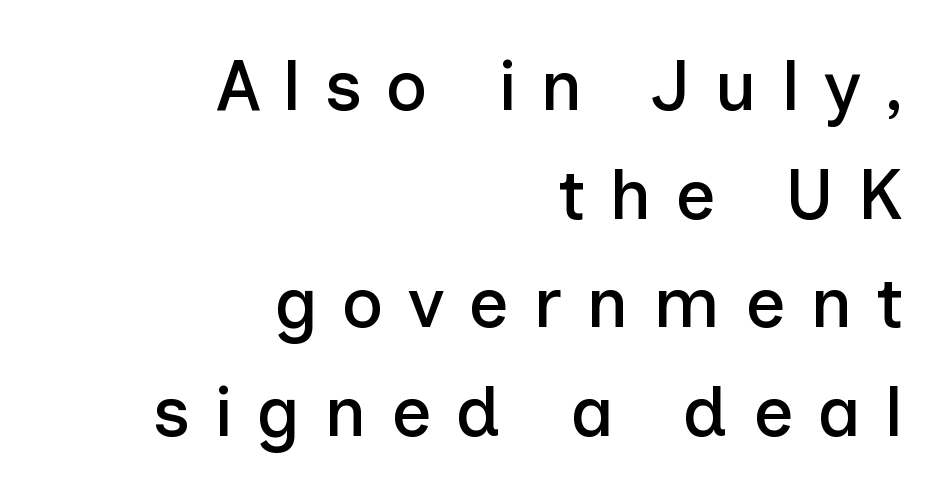
Each letter keeps its own natural width here, so spacing adapts to shape. The strip under each line holds only bare page. Line ends are locked; line starts wander. Compared with typical body copy, the letter spacing here is much looser.
